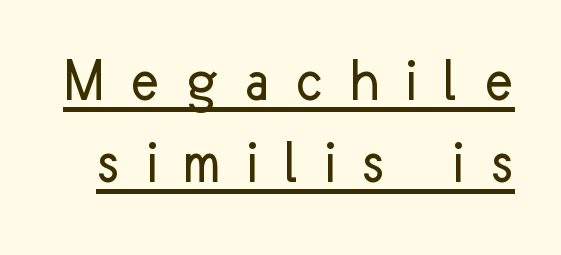
Q: Is the text bold? A: No.
Q: Is the text italic (slanted)? A: No, it is upright.
Q: Is the typeface a serif or a sans-serif typeface? A: Sans-serif.
Q: Is the text underlined? A: Yes.
Q: Is the spacing between letters normal or unusually wide? A: Unusually wide.
Q: Is the spacing between lines tight, normal or loose? A: Normal.
Q: Width (condensed, normal, or wide)? A: Normal.
Q: Stroke contrast? A: Low.
Q: x-height? A: Medium.
Q: Monospaced? A: No.
